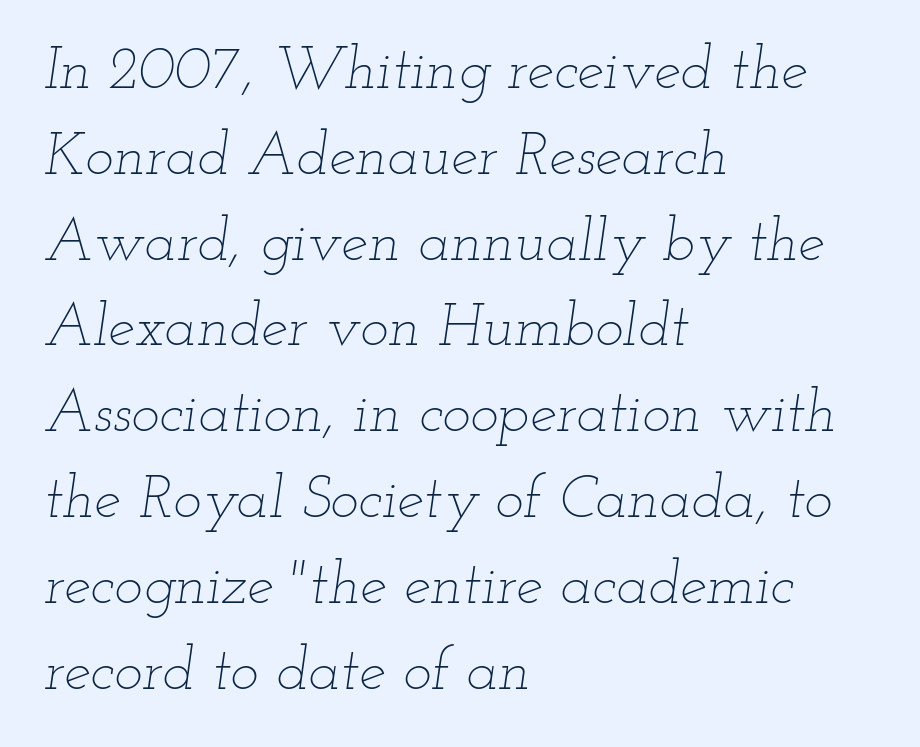
Reading down the block, your eye returns to a fixed left position each line. Only glyphs here, with clear space below each row. Students, note that the glyphs here touch the page at normal intervals. Weight: not bold — regular or lighter. Italic: yes, the glyphs are oblique. Whoever set this chose a conventional vertical rhythm.
